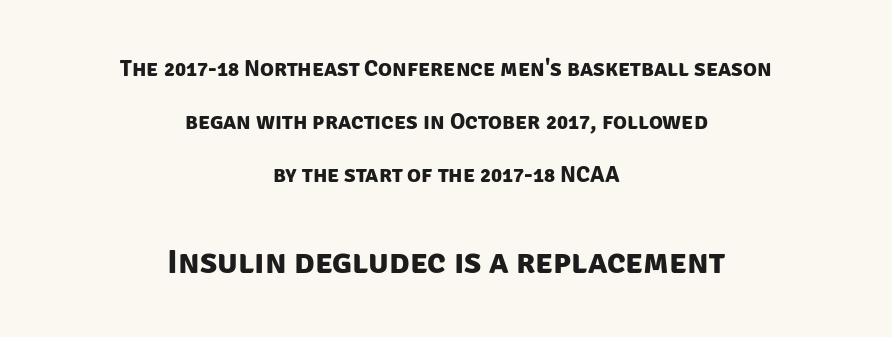
Grotesque or geometric, the face here clearly has no serifs. Caption: bold face, heavy strokes. Which of the two is more prominent by size? The second, at the bottom. Here the designer chose a conventional face with non-uniform glyph widths. Alignment: centered. Students, note that the glyphs here touch the page at normal intervals.
